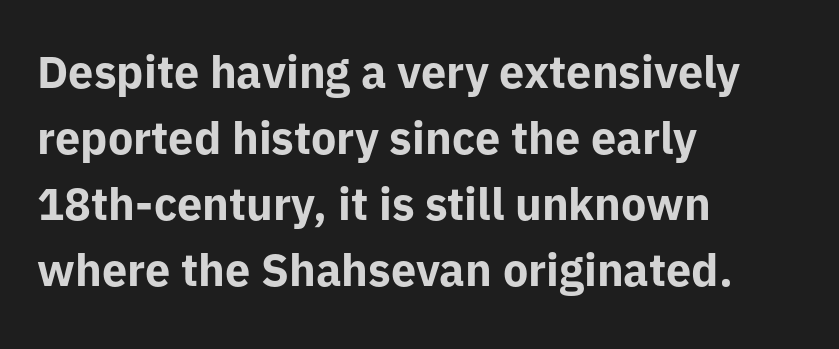
The image shows 45 px bold sans-serif type, upright; set left-aligned, normal line spacing (1.47x), normal letter spacing, not underlined; low stroke contrast and a medium x-height.
